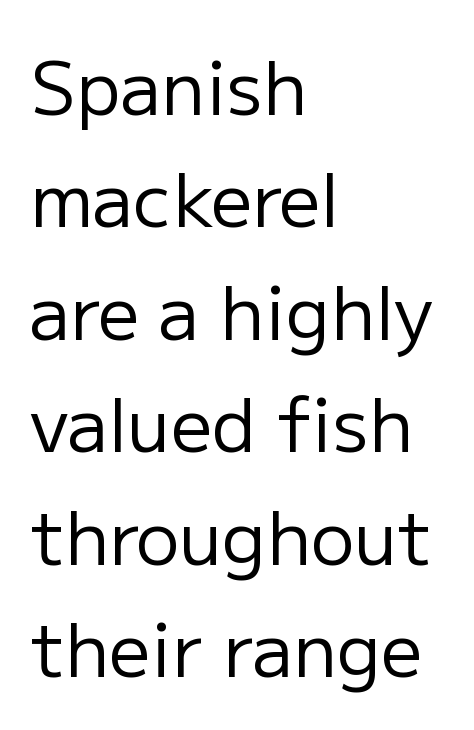
Classification — sans serif. Every stem runs plumb, perpendicular to the baseline. Whoever set this chose a conventional vertical rhythm. A typesetter would call this proportional, since set widths differ per character.
